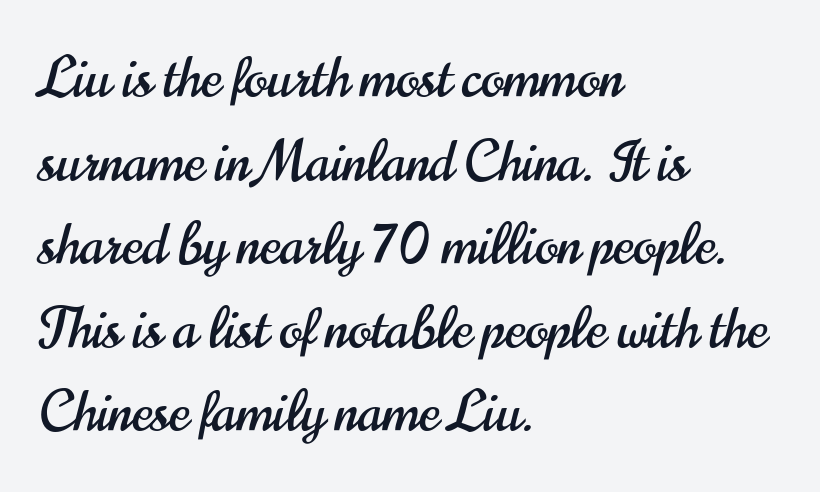
{"serif": "no", "width": "condensed", "stroke_contrast": "high", "x_height": "small", "monospaced": "no", "underline": "no", "align": "left", "line_spacing": "normal", "line_spacing_ratio": 1.52, "letter_spacing": "normal", "letter_spacing_em": 0.0, "glyph_px": 55}
